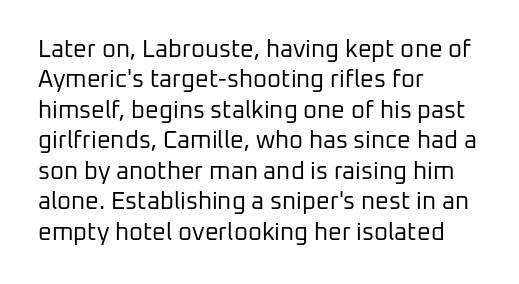
The image shows 24 px text type, upright; set left-aligned, normal line spacing (1.27x), normal letter spacing, not underlined.
